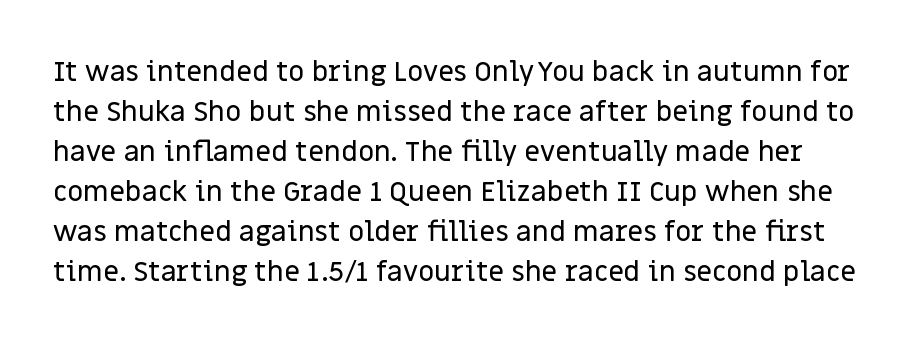
Q: Is the text italic (slanted)? A: No, it is upright.
Q: Is the typeface a serif or a sans-serif typeface? A: Sans-serif.
Q: Is the text underlined? A: No.
Q: Is the spacing between letters normal or unusually wide? A: Normal.
Q: Is the spacing between lines tight, normal or loose? A: Normal.
Q: Width (condensed, normal, or wide)? A: Normal.
Q: Stroke contrast? A: Low.
Q: x-height? A: Large.
Q: Monospaced? A: No.
